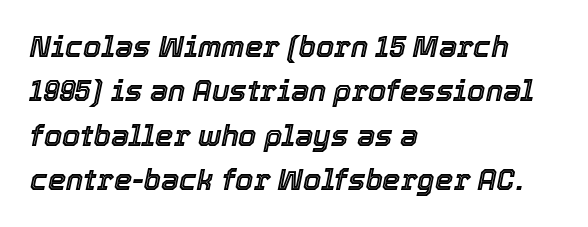
The image shows 29 px text type, italic (leaning right); set left-aligned, normal line spacing (1.53x), normal letter spacing, not underlined; a medium x-height.
